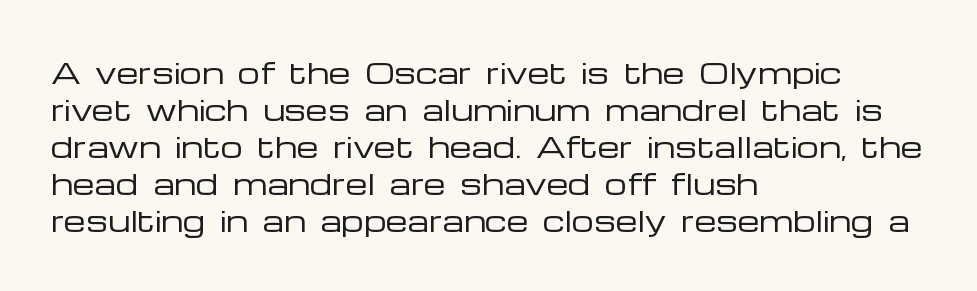
The image shows 28 px regular-weight, wide sans-serif type, upright; set left-aligned, normal line spacing (1.32x), normal letter spacing, not underlined; low stroke contrast and a medium x-height.
